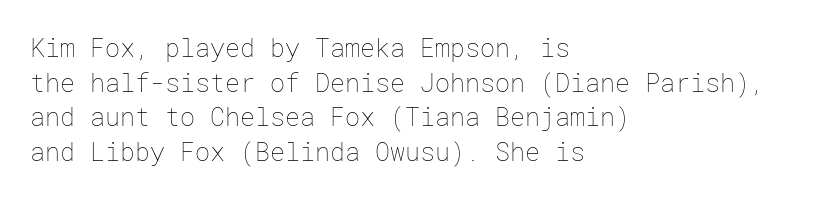
{"italic": "no", "bold": "no", "underline": "no", "align": "left", "line_spacing": "normal", "line_spacing_ratio": 1.39, "letter_spacing": "normal", "letter_spacing_em": 0.0, "glyph_px": 25}
